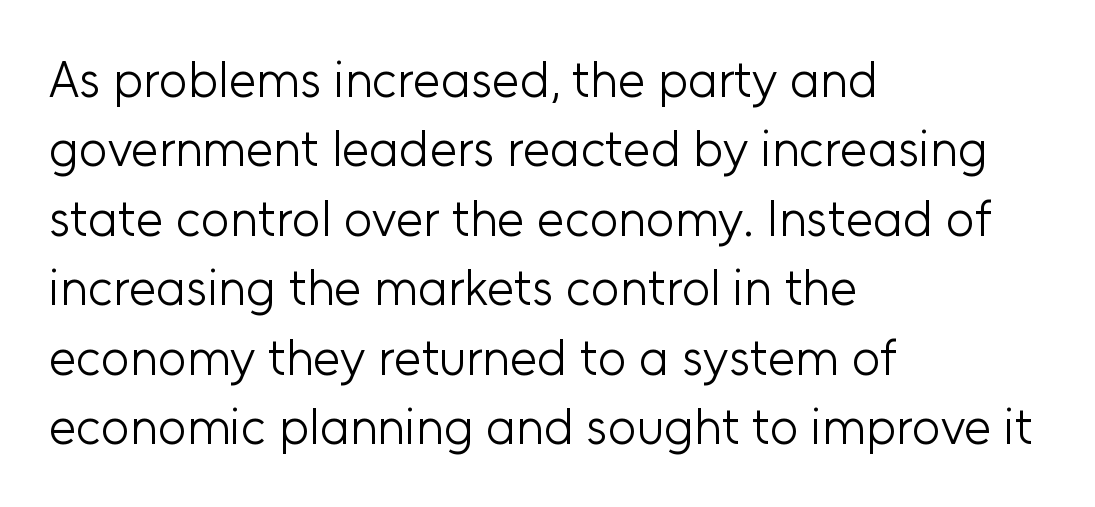
The image shows 50 px light sans-serif type, upright; set left-aligned, normal line spacing (1.39x), normal letter spacing, not underlined; low stroke contrast and a medium x-height.
